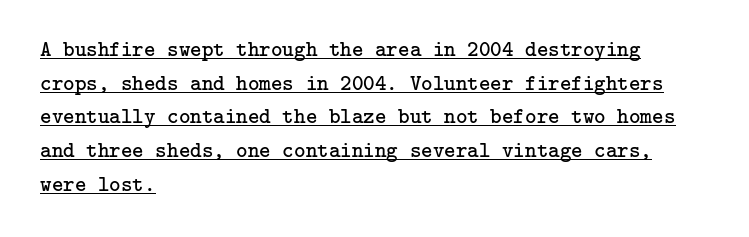
The image shows 22 px text type, upright; set left-aligned, normal line spacing (1.53x), normal letter spacing, underlined.
